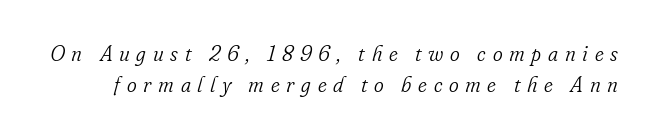
Letter spacing: wide. Weight: in the light-to-regular range. Leading matches the norm, producing a regular column. Descenders hang freely into open space.
